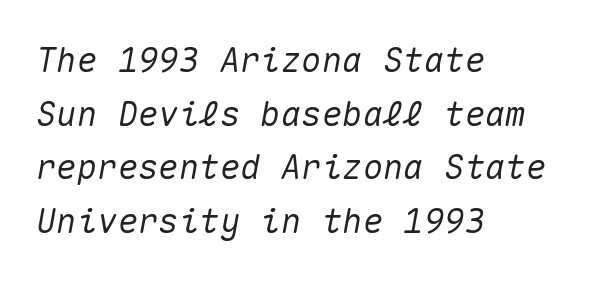
Type without underlining. These lines sit exactly where default settings would place them. The lettering tilts uniformly, giving the passage an italic look. Note the uniform advance width — an 'i' takes as much space as an 'm'.
